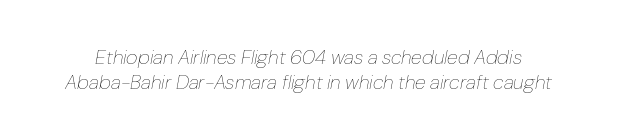
The image shows 20 px text type, italic (leaning right); set line spacing 1.23x, normal letter spacing, not underlined.
